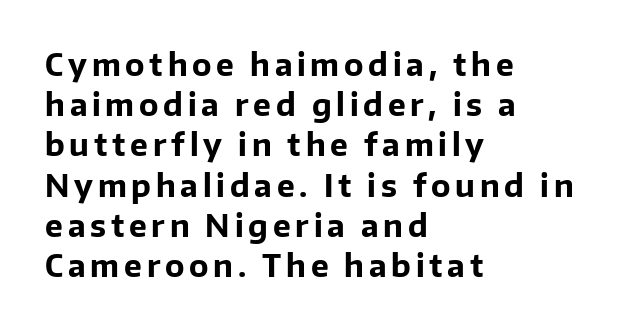
Q: Is the text bold? A: Yes.
Q: Is the text italic (slanted)? A: No, it is upright.
Q: Is the typeface a serif or a sans-serif typeface? A: Sans-serif.
Q: Is the text underlined? A: No.
Q: How is the paragraph aligned? A: Left-aligned.
Q: Is the spacing between lines tight, normal or loose? A: Normal.
Q: Width (condensed, normal, or wide)? A: Normal.
Q: Stroke contrast? A: Low.
Q: x-height? A: Medium.
Q: Monospaced? A: No.
